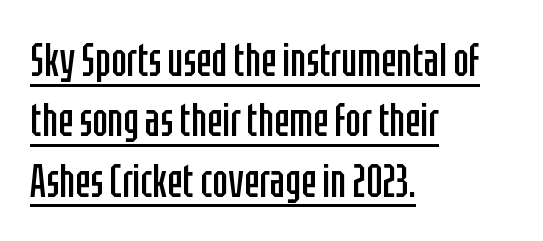
Q: Is the text bold? A: No.
Q: Is the text italic (slanted)? A: No, it is upright.
Q: Is the typeface a serif or a sans-serif typeface? A: Sans-serif.
Q: Is the text underlined? A: Yes.
Q: How is the paragraph aligned? A: Left-aligned.
Q: Is the spacing between letters normal or unusually wide? A: Normal.
Q: Is the spacing between lines tight, normal or loose? A: Normal.
Q: Width (condensed, normal, or wide)? A: Condensed.
Q: Stroke contrast? A: Low.
Q: x-height? A: Large.
Q: Monospaced? A: No.
